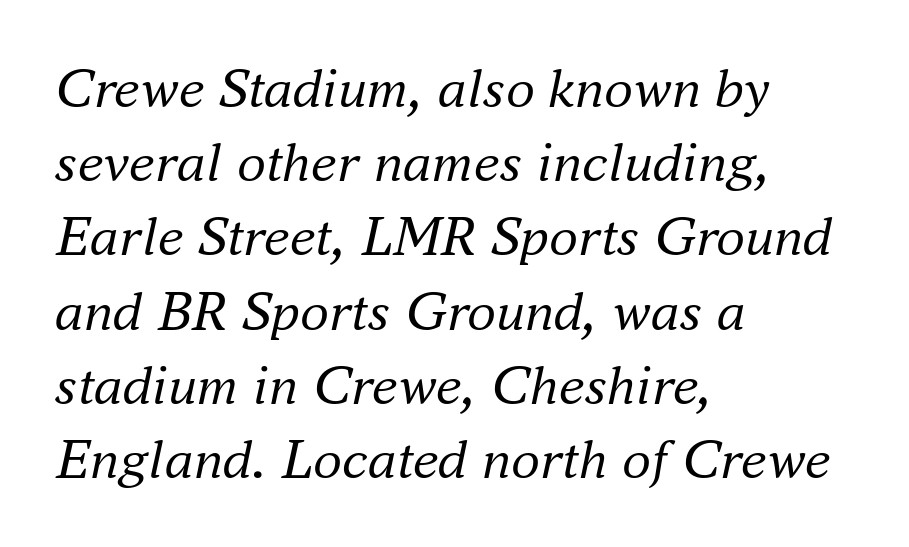
Horizontal alignment here is leftward, the default for most running prose. Each letter's strokes conclude with small projecting serifs. These lines sit exactly where default settings would place them. The passage shown is typed in a proportional face where columns would drift. Bold? No — there's no thickening of the strokes.
